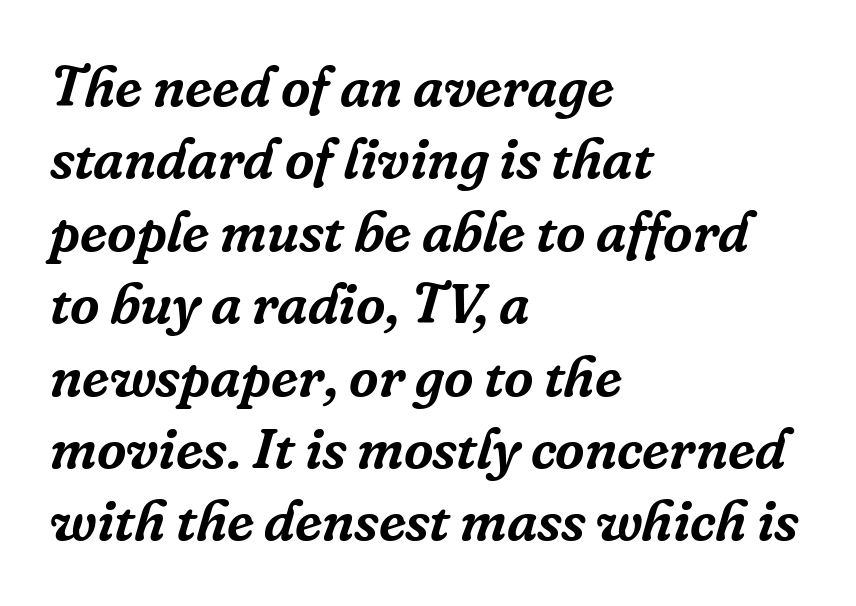
Regarding leading, the lines here are spaced in the standard way. When letters slant like this, we call the style italic. Varying glyph widths throughout — classic text-font behaviour. The glyphs are unaccompanied by any horizontal stroke below them.
